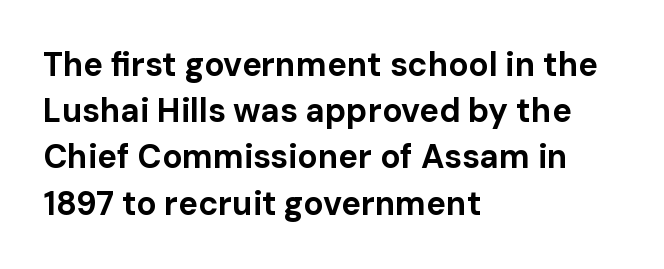
Q: Is the text bold? A: Yes.
Q: Is the text italic (slanted)? A: No, it is upright.
Q: Is the typeface a serif or a sans-serif typeface? A: Sans-serif.
Q: Is the text underlined? A: No.
Q: How is the paragraph aligned? A: Left-aligned.
Q: Is the spacing between letters normal or unusually wide? A: Normal.
Q: Is the spacing between lines tight, normal or loose? A: Normal.
Q: Width (condensed, normal, or wide)? A: Normal.
Q: Stroke contrast? A: Low.
Q: x-height? A: Medium.
Q: Monospaced? A: No.
